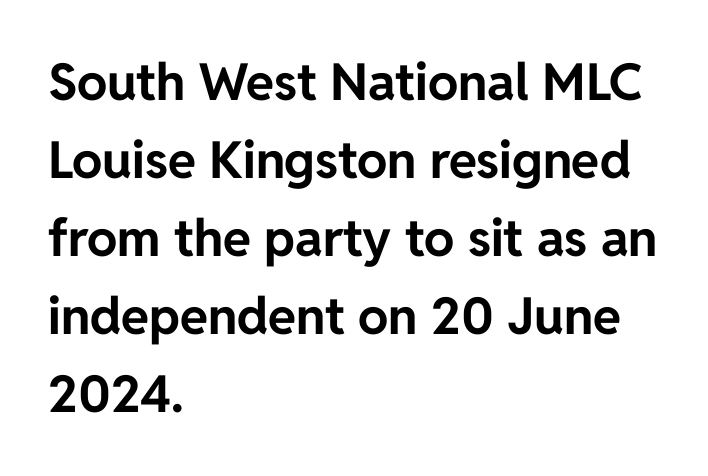
The image shows 51 px bold sans-serif type, upright; set left-aligned, normal line spacing (1.53x), normal letter spacing, not underlined; low stroke contrast and a medium x-height.
